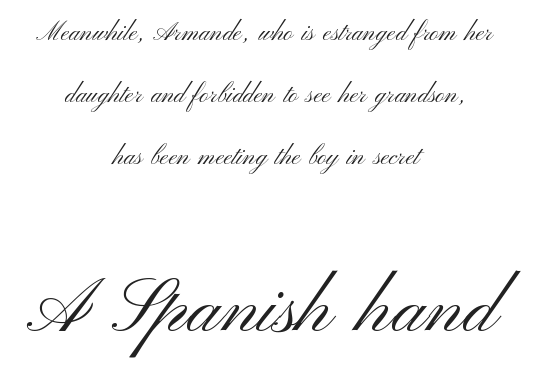
{"serif": "no", "bold": "no", "weight": "light", "width": "wide", "stroke_contrast": "medium", "x_height": "small", "monospaced": "no", "underline": "no", "align": "center", "line_spacing": "loose", "line_spacing_ratio": 2.48, "letter_spacing": "normal", "letter_spacing_em": 0.0, "larger_block": "second", "size_ratio": 3.04, "glyph_px": 76}
